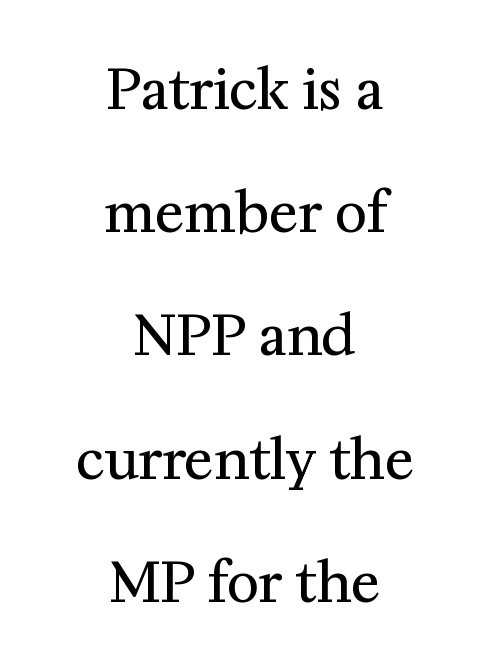
No letter is thick-stroked: the sample isn't bold. Yep, those are serifs on the letters. The horizontal fit of the characters is conventional and even. Style check: upright. Vertically, the passage feels expansive, rows floating well apart.
